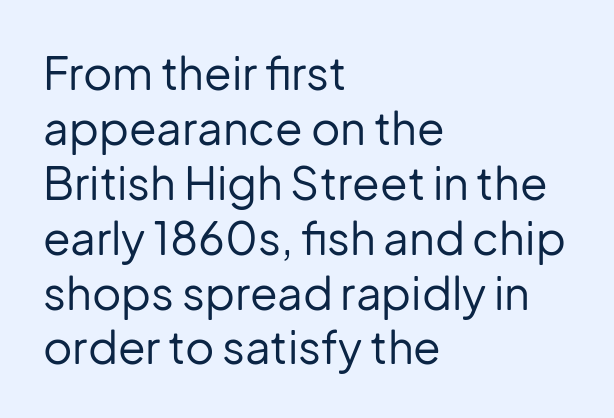
{"serif": "no", "italic": "no", "bold": "no", "weight": "regular", "width": "normal", "stroke_contrast": "low", "x_height": "medium", "monospaced": "no", "underline": "no", "align": "left", "line_spacing_ratio": 1.22, "letter_spacing": "normal", "letter_spacing_em": 0.0, "glyph_px": 45}
